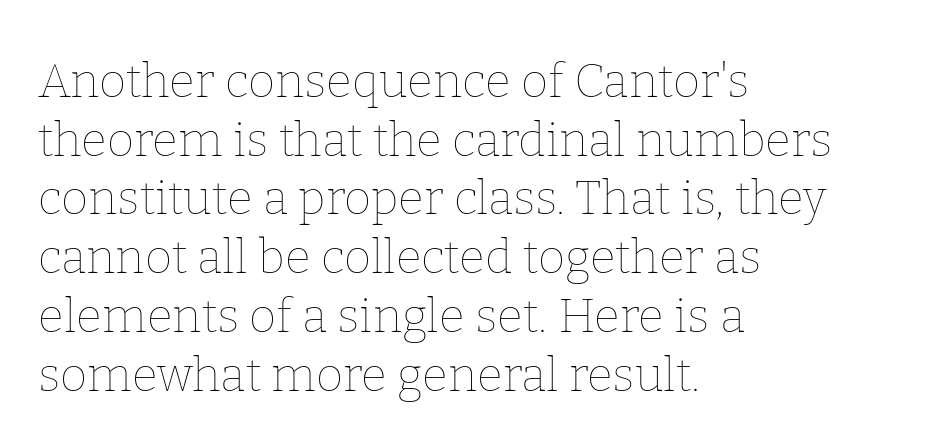
Characters follow at the spacing the type designer built in. Quick note: interline space is typical. Unlike italic type, these characters show no tilt at all. The rendering uses natural spacing where letterforms have individual widths. No heavy texture on the line: the type isn't bold. The paragraph shown leans on its left margin.
